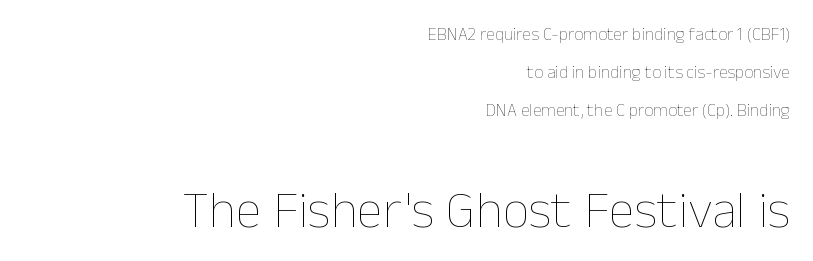
Q: Is the text bold? A: No.
Q: Is the text italic (slanted)? A: No, it is upright.
Q: Is the text underlined? A: No.
Q: How is the paragraph aligned? A: Right-aligned.
Q: Is the spacing between letters normal or unusually wide? A: Normal.
Q: Is the spacing between lines tight, normal or loose? A: Loose.
Q: Which block of text is set in a larger size, the first (top) or the second (bottom)? A: The second (bottom) one.
Q: Width (condensed, normal, or wide)? A: Normal.
Q: Stroke contrast? A: Low.
Q: x-height? A: Medium.
Q: Monospaced? A: No.
